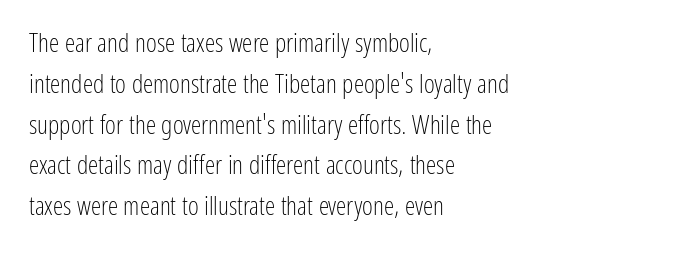
The gap between lines stays unmarked. No extra tracking has been applied to these lines. Does the leading feel generous? No, just average. Short and long lines alike share a common starting point at left.
